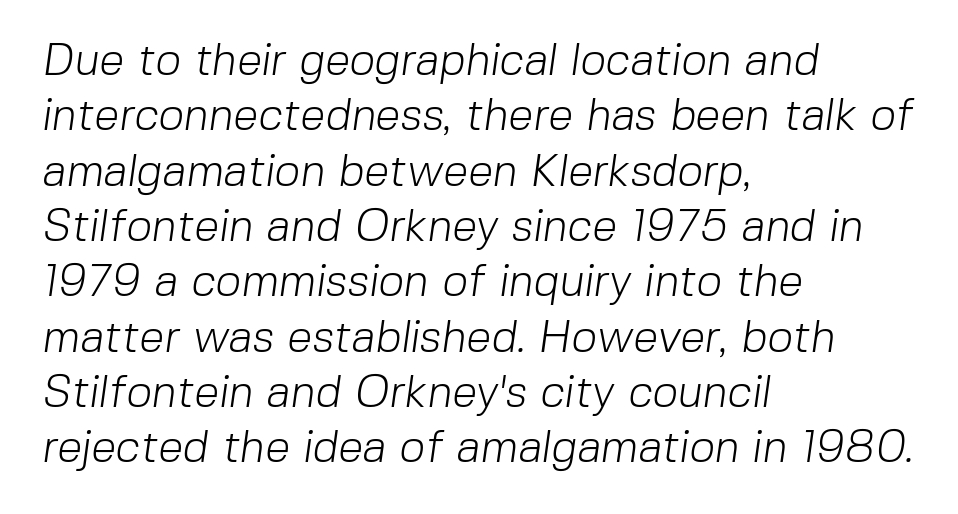
The image shows 45 px light sans-serif type; set left-aligned, line spacing 1.23x, normal letter spacing, not underlined; low stroke contrast and a medium x-height.
